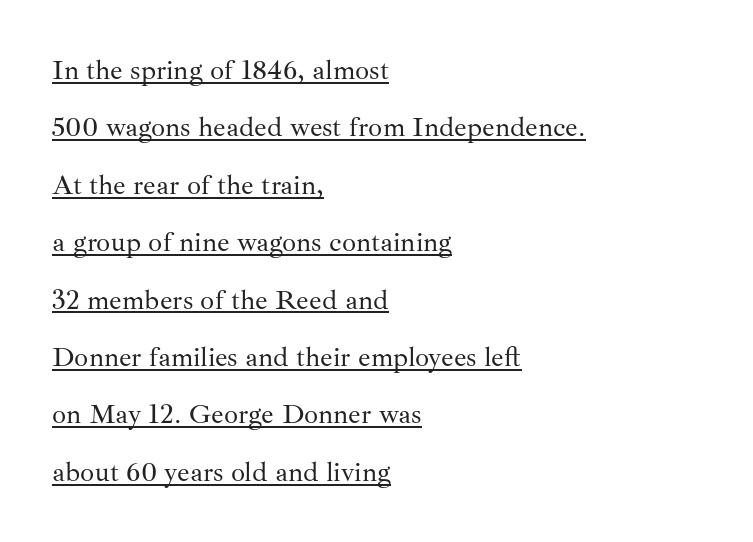
The image shows 28 px regular-weight serif type, upright; set left-aligned, loose line spacing (2.05x), normal letter spacing, underlined; medium stroke contrast and a small x-height.
